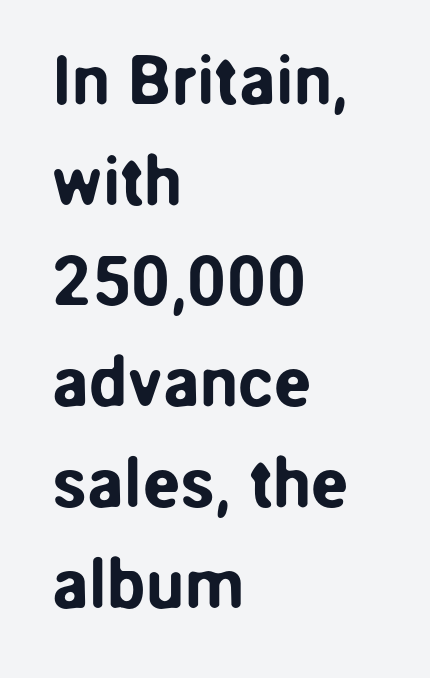
The image shows 69 px sans-serif type, upright; set left-aligned, normal line spacing (1.46x), normal letter spacing, not underlined; low stroke contrast and a medium x-height.
